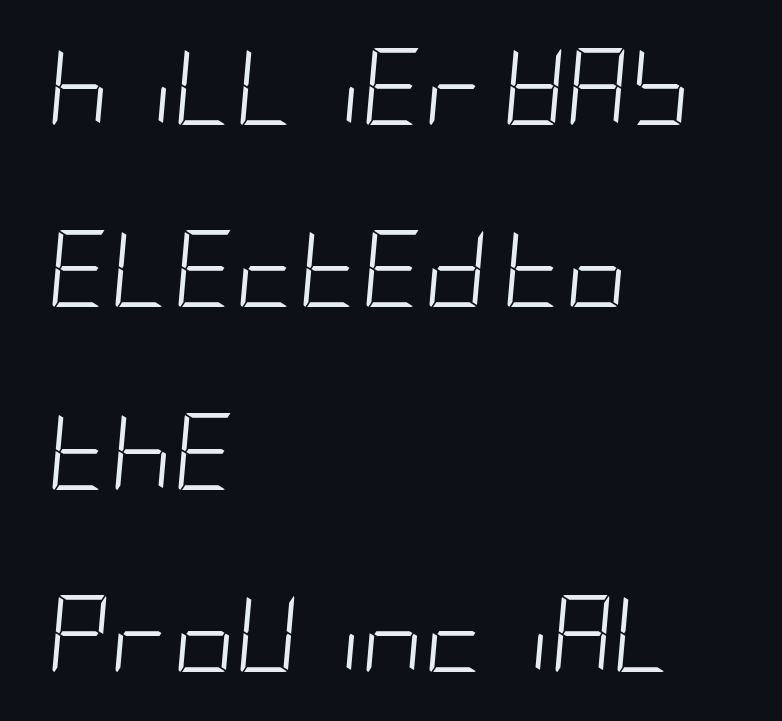
Q: Is the text bold? A: No.
Q: Is the text italic (slanted)? A: Yes, it leans right by about 5 degrees.
Q: Is the text underlined? A: No.
Q: How is the paragraph aligned? A: Left-aligned.
Q: Is the spacing between letters normal or unusually wide? A: Normal.
Q: Is the spacing between lines tight, normal or loose? A: Loose.
Q: Width (condensed, normal, or wide)? A: Condensed.
Q: Stroke contrast? A: Low.
Q: x-height? A: Large.
